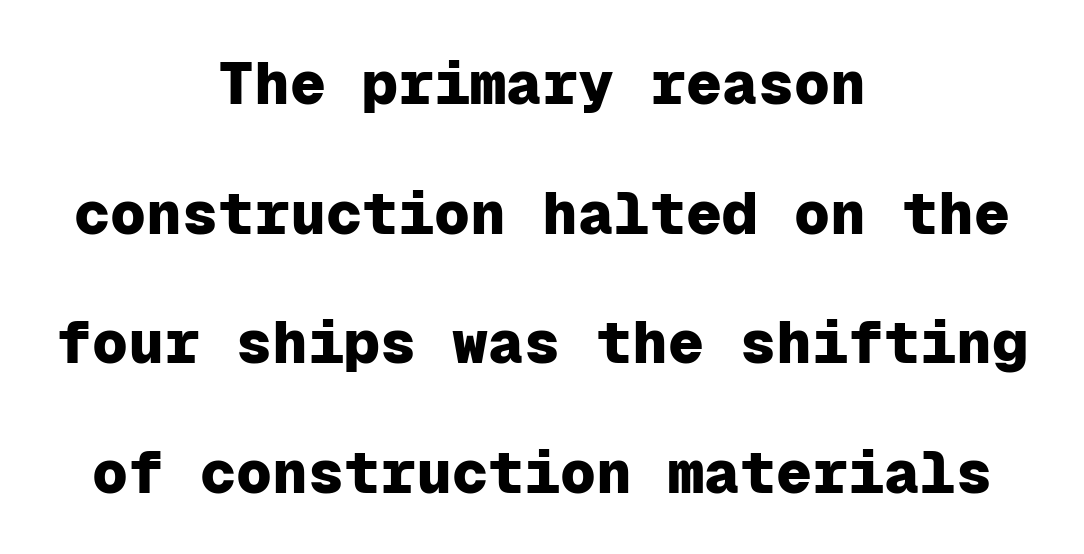
The image shows 60 px heavy sans-serif type, upright, monospaced; set centered, loose line spacing (2.16x), normal letter spacing, not underlined; low stroke contrast and a medium x-height.
